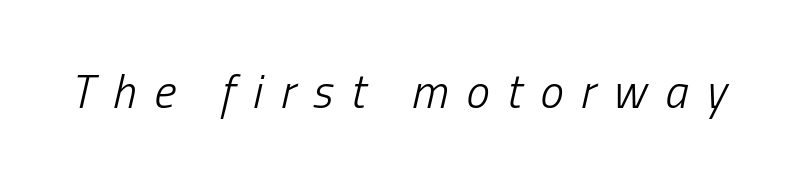
Descenders hang freely into open space. Words appear elongated and porous because spacing is wide. Proportional: the letters do not fall into vertical columns. You can tell it's italic because the verticals aren't actually vertical.
